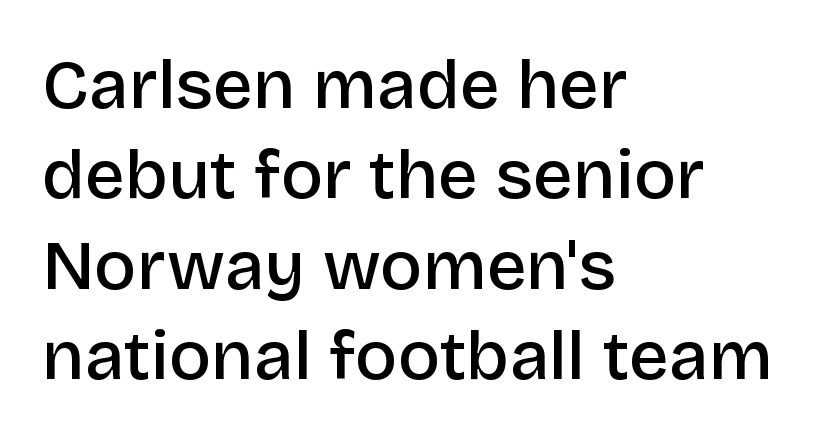
The image shows 70 px semibold sans-serif type, upright; set left-aligned, normal line spacing (1.29x), normal letter spacing, not underlined; low stroke contrast and a large x-height.
